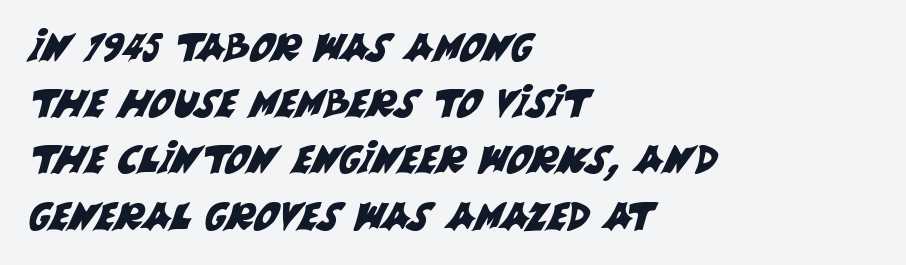
Leading: standard. Letterform terminals end flat and unadorned throughout the passage. Does the copy run flush right? No — it runs flush left. Looks like regular typesetting: each glyph gets only the width it needs. Lines of text with bare space underneath. Tracking value appears to be zero — textbook default spacing.
